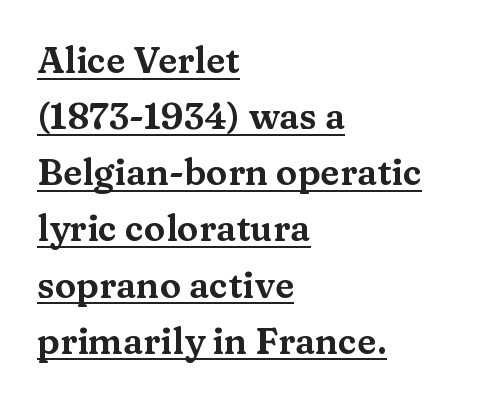
{"serif": "yes", "italic": "no", "width": "wide", "stroke_contrast": "medium", "x_height": "medium", "monospaced": "no", "underline": "yes", "align": "left", "line_spacing": "normal", "line_spacing_ratio": 1.56, "letter_spacing": "normal", "letter_spacing_em": 0.0, "glyph_px": 36}
